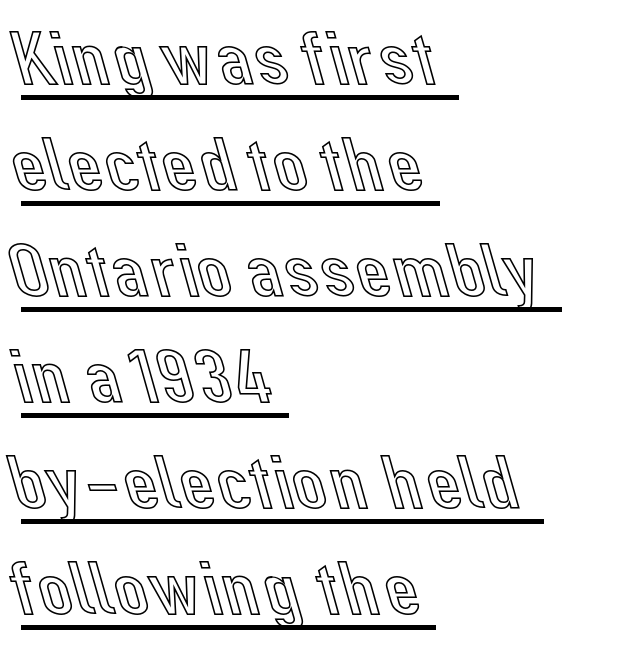
The face used here appears with an underline applied. Compared with a centered layout, this one pins lines to the left instead. Notice how descenders clear the ascenders below comfortably — that's standard leading. The letters advance in unequal steps, a hallmark of proportional type. There is no visible air inserted between adjacent glyphs.
